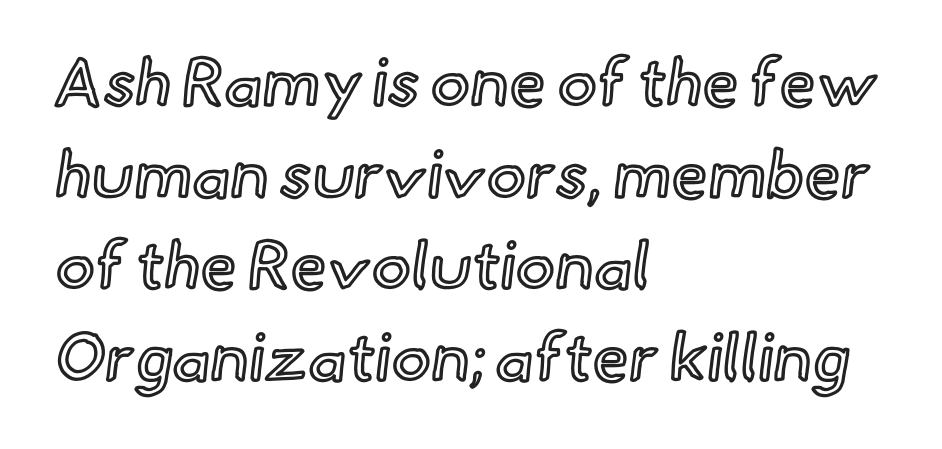
Q: Is the text italic (slanted)? A: Yes.
Q: Is the text underlined? A: No.
Q: How is the paragraph aligned? A: Left-aligned.
Q: Is the spacing between letters normal or unusually wide? A: Normal.
Q: Is the spacing between lines tight, normal or loose? A: Normal.
Q: Width (condensed, normal, or wide)? A: Normal.
Q: x-height? A: Small.
Q: Monospaced? A: No.
